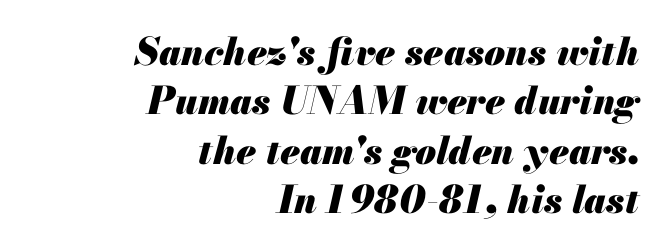
The image shows 38 px heavy type, italic (leaning right); set right-aligned, normal line spacing (1.3x), normal letter spacing, not underlined; medium stroke contrast and a small x-height.
